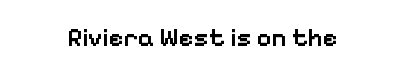
The image shows 25 px text type, upright; set normal letter spacing, not underlined.
